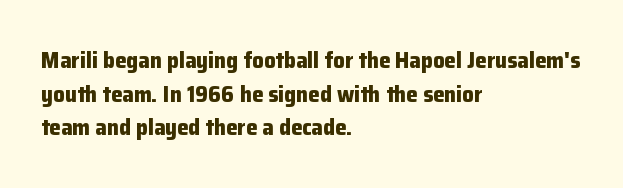
{"italic": "no", "bold": "yes", "underline": "no", "align": "left", "line_spacing": "normal", "line_spacing_ratio": 1.46, "letter_spacing": "normal", "letter_spacing_em": 0.0, "glyph_px": 23}
